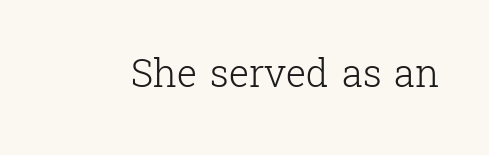
Q: Is the text bold? A: No.
Q: Is the text italic (slanted)? A: No, it is upright.
Q: Is the typeface a serif or a sans-serif typeface? A: Serif.
Q: Is the text underlined? A: No.
Q: Is the spacing between letters normal or unusually wide? A: Normal.
Q: Width (condensed, normal, or wide)? A: Normal.
Q: Stroke contrast? A: Low.
Q: x-height? A: Medium.
Q: Monospaced? A: No.
